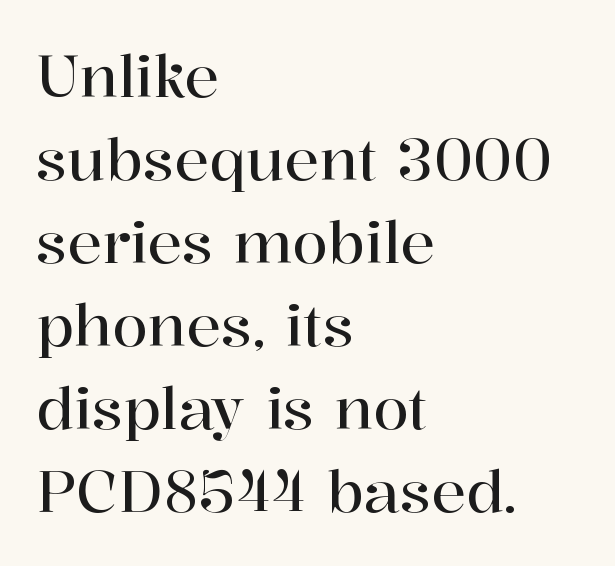
Q: Is the text italic (slanted)? A: No, it is upright.
Q: Is the typeface a serif or a sans-serif typeface? A: Serif.
Q: Is the text underlined? A: No.
Q: How is the paragraph aligned? A: Left-aligned.
Q: Is the spacing between letters normal or unusually wide? A: Normal.
Q: Is the spacing between lines tight, normal or loose? A: Normal.
Q: Width (condensed, normal, or wide)? A: Normal.
Q: Stroke contrast? A: High.
Q: x-height? A: Medium.
Q: Monospaced? A: No.
